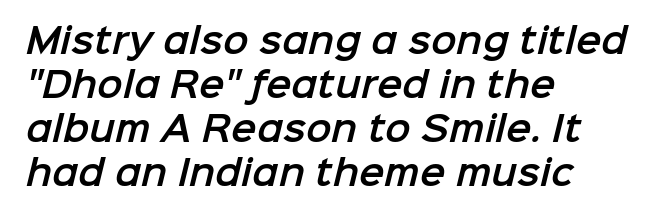
{"serif": "no", "width": "normal", "stroke_contrast": "low", "x_height": "medium", "monospaced": "no", "underline": "no", "align": "left", "line_spacing": "normal", "line_spacing_ratio": 1.29, "letter_spacing": "normal", "letter_spacing_em": 0.0, "glyph_px": 34}
